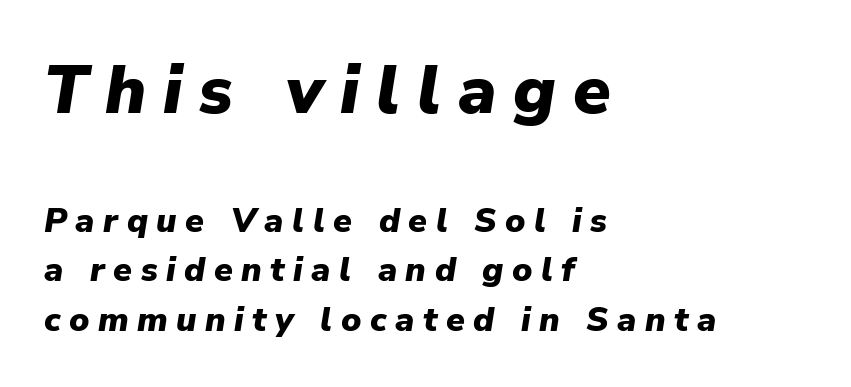
Q: Is the text bold? A: Yes.
Q: Is the text italic (slanted)? A: Yes, it leans right by about 9 degrees.
Q: Is the text underlined? A: No.
Q: How is the paragraph aligned? A: Left-aligned.
Q: Is the spacing between letters normal or unusually wide? A: Unusually wide.
Q: Is the spacing between lines tight, normal or loose? A: Normal.
Q: Which block of text is set in a larger size, the first (top) or the second (bottom)? A: The first (top) one.
Q: Width (condensed, normal, or wide)? A: Normal.
Q: Stroke contrast? A: Low.
Q: x-height? A: Medium.
Q: Monospaced? A: No.
